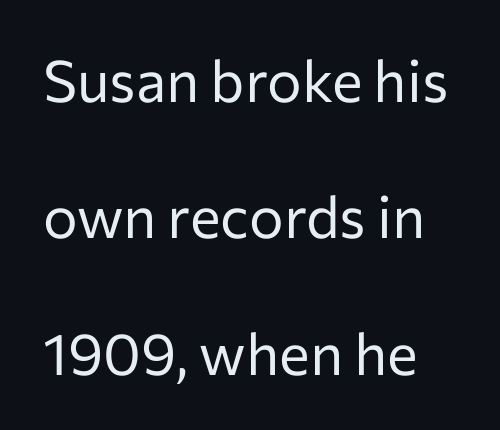
Stem width sits at or under what a default text font uses. The gap between lines stays unmarked. Is there any slant? The stems are plumb. I'd call this a sans setting — the letters go barefoot.
